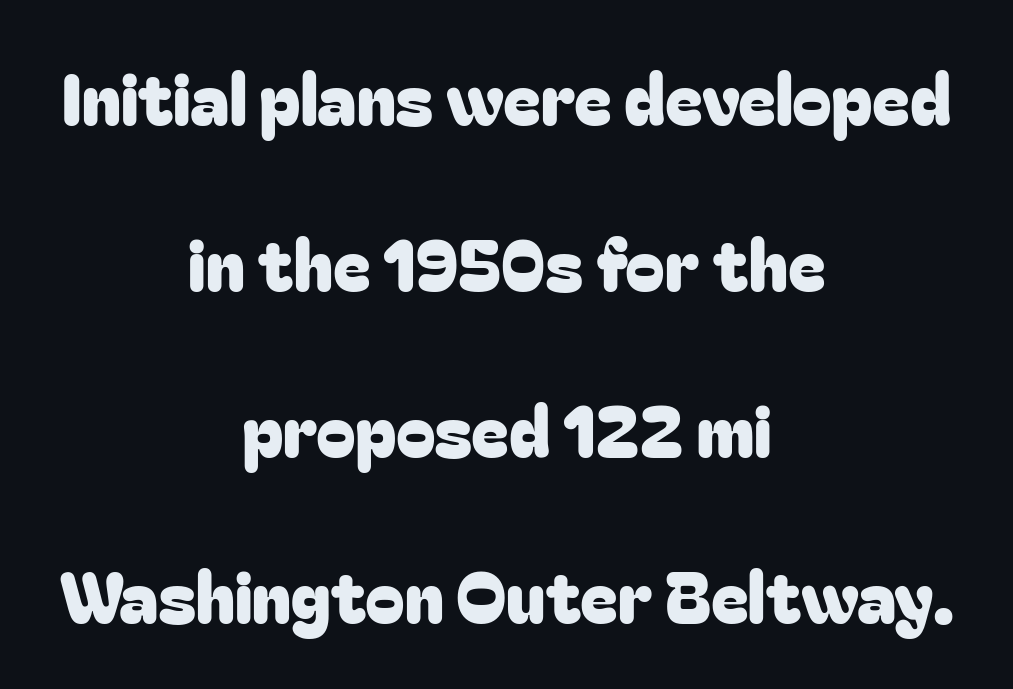
The image shows 71 px sans-serif type, upright; set centered, loose line spacing (2.34x), normal letter spacing, not underlined; low stroke contrast and a medium x-height.
